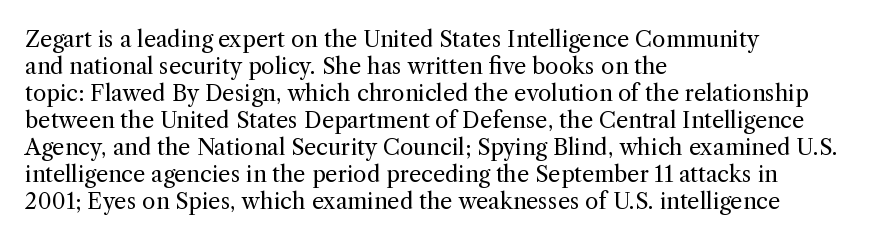
{"italic": "no", "bold": "no", "underline": "no", "align": "left", "line_spacing_ratio": 1.23, "letter_spacing": "normal", "letter_spacing_em": 0.0, "glyph_px": 22}
